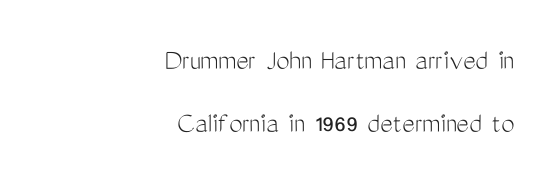
{"serif": "no", "italic": "no", "bold": "no", "weight": "light", "width": "condensed", "stroke_contrast": "medium", "x_height": "medium", "monospaced": "no", "underline": "no", "align": "right", "line_spacing": "loose", "line_spacing_ratio": 2.1, "letter_spacing": "normal", "letter_spacing_em": 0.0, "glyph_px": 30}
